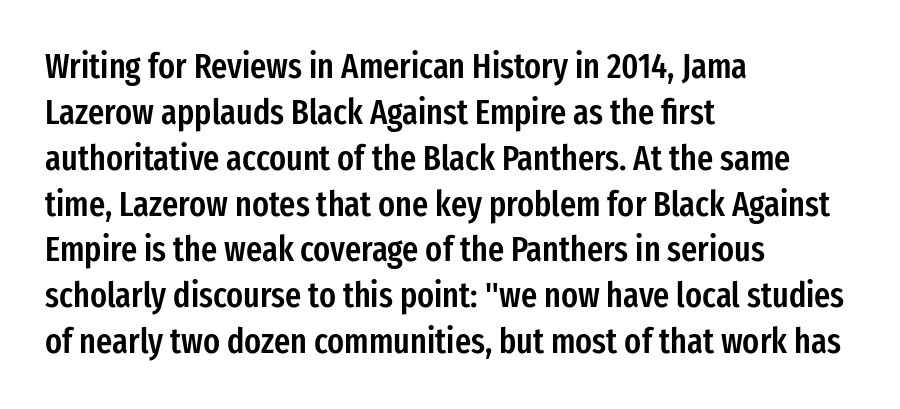
Q: Is the text bold? A: Semi-bold.
Q: Is the text italic (slanted)? A: No, it is upright.
Q: Is the typeface a serif or a sans-serif typeface? A: Sans-serif.
Q: Is the text underlined? A: No.
Q: How is the paragraph aligned? A: Left-aligned.
Q: Is the spacing between letters normal or unusually wide? A: Normal.
Q: Is the spacing between lines tight, normal or loose? A: Normal.
Q: Width (condensed, normal, or wide)? A: Condensed.
Q: Stroke contrast? A: Low.
Q: x-height? A: Medium.
Q: Monospaced? A: No.
